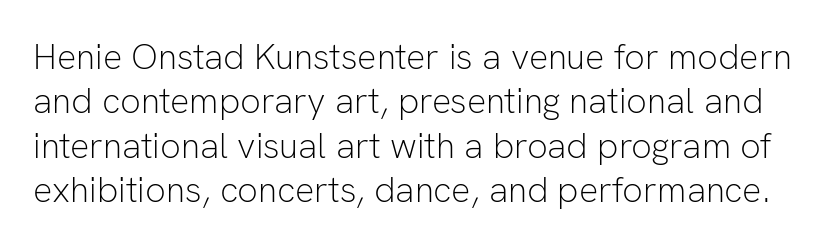
The letters advance in unequal steps, a hallmark of proportional type. Examine the stroke ends and you'll find no serifs. You could call the tracking neutral — neither tight nor loose. The gap between lines stays unmarked.
